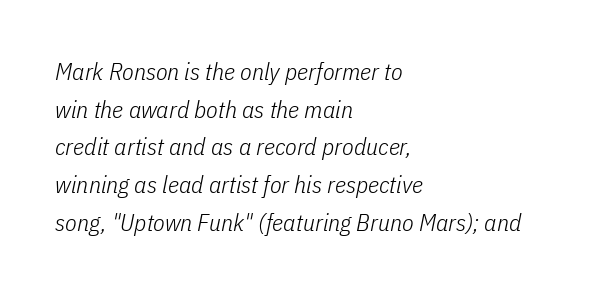
{"italic": "yes", "lean": "right", "slant_degrees": 11, "bold": "no", "underline": "no", "align": "left", "line_spacing": "normal", "line_spacing_ratio": 1.57, "letter_spacing": "normal", "letter_spacing_em": 0.0, "glyph_px": 24}
